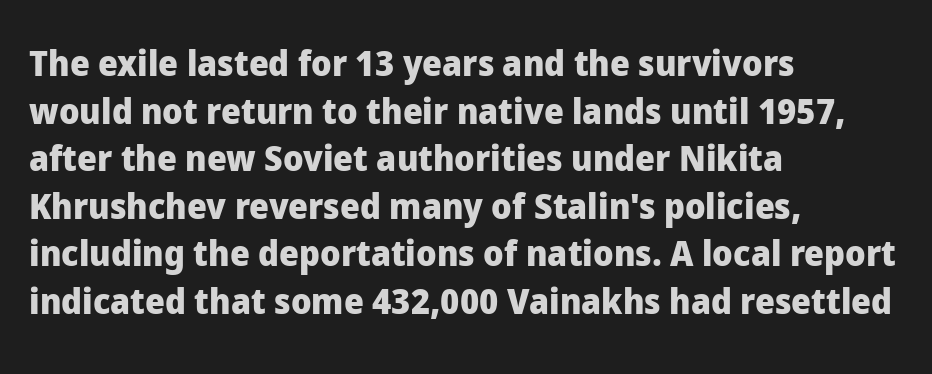
The image shows 35 px heavy sans-serif type, upright; set left-aligned, normal line spacing (1.36x), normal letter spacing, not underlined; low stroke contrast and a medium x-height.
